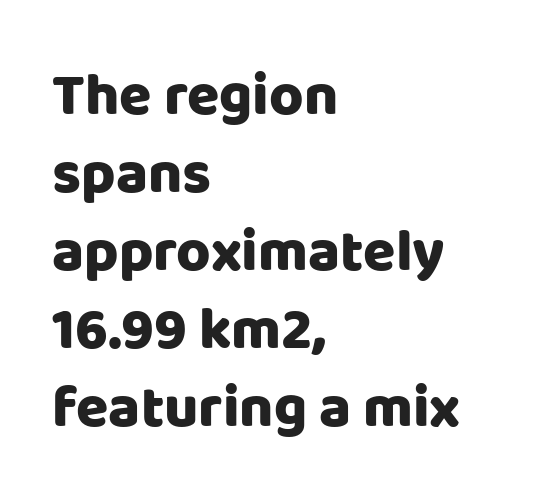
A sans-serif font was chosen for this passage. Quick note: underline off. If you drew a ruler down the left edge, every line would touch it. Compared with typical body copy, the letter spacing here is the same.
